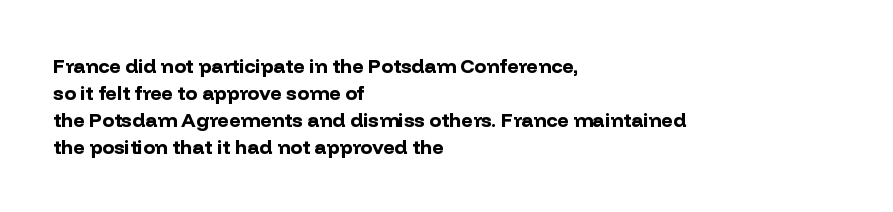
Q: Is the text bold? A: Yes.
Q: Is the text italic (slanted)? A: No, it is upright.
Q: Is the text underlined? A: No.
Q: How is the paragraph aligned? A: Left-aligned.
Q: Is the spacing between letters normal or unusually wide? A: Normal.
Q: Is the spacing between lines tight, normal or loose? A: Normal.
